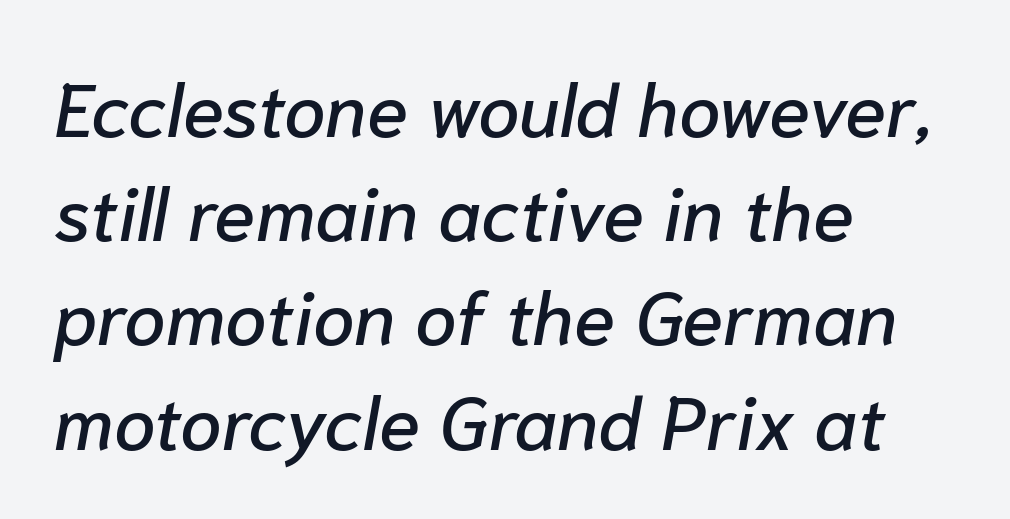
The rendering uses natural spacing where letterforms have individual widths. The specimen reads as italic at a glance. Compared with typical body copy, the letter spacing here is the same. The lines in this sample share a left origin and differ only in where they stop. Students, observe: this is what conventionally led text looks like.
